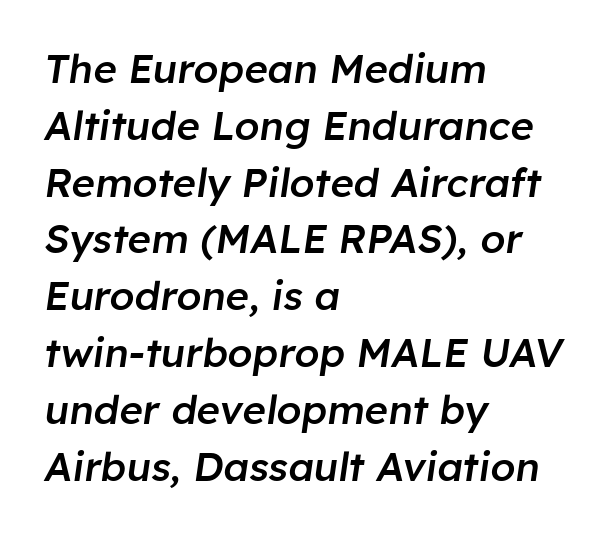
{"italic": "yes", "lean": "right", "slant_degrees": 8, "bold": "semi", "weight": "semibold", "width": "normal", "stroke_contrast": "low", "x_height": "medium", "monospaced": "no", "underline": "no", "align": "left", "line_spacing": "normal", "line_spacing_ratio": 1.42, "letter_spacing": "normal", "letter_spacing_em": 0.0, "glyph_px": 40}
